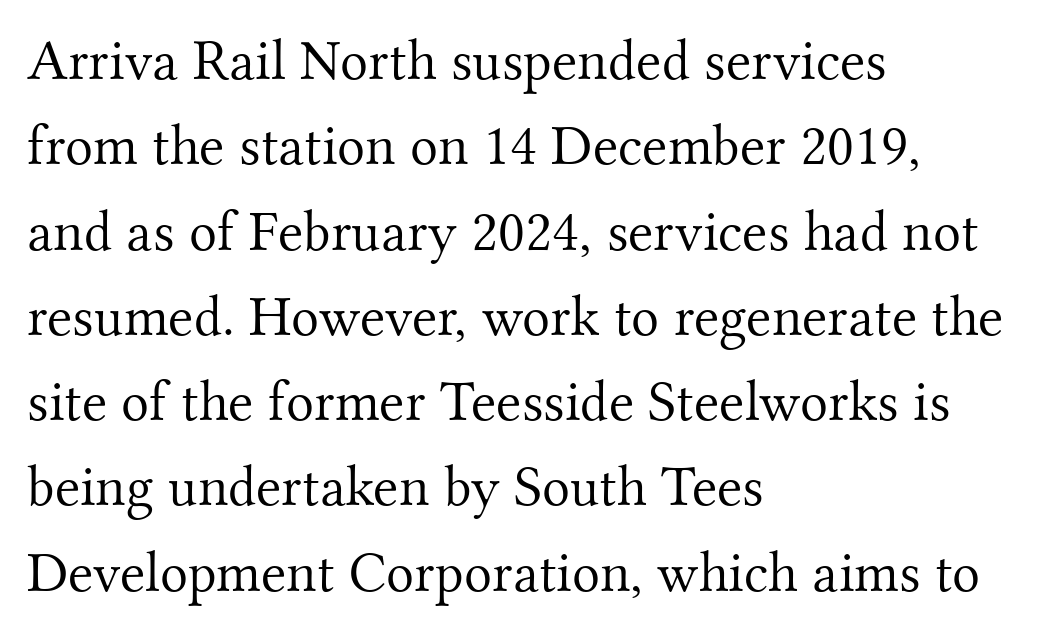
{"serif": "yes", "italic": "no", "bold": "no", "weight": "light", "width": "normal", "stroke_contrast": "medium", "x_height": "small", "monospaced": "no", "underline": "no", "align": "left", "line_spacing": "normal", "line_spacing_ratio": 1.47, "letter_spacing": "normal", "letter_spacing_em": 0.0, "glyph_px": 58}
